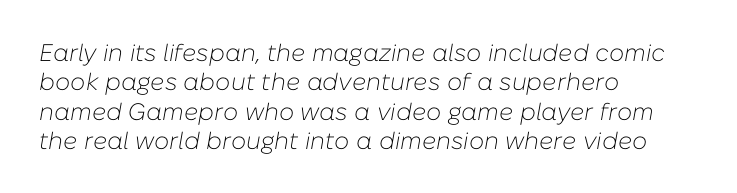
Q: Is the text bold? A: No.
Q: Is the text italic (slanted)? A: Yes, it leans right by about 10 degrees.
Q: Is the text underlined? A: No.
Q: How is the paragraph aligned? A: Left-aligned.
Q: Is the spacing between letters normal or unusually wide? A: Normal.
